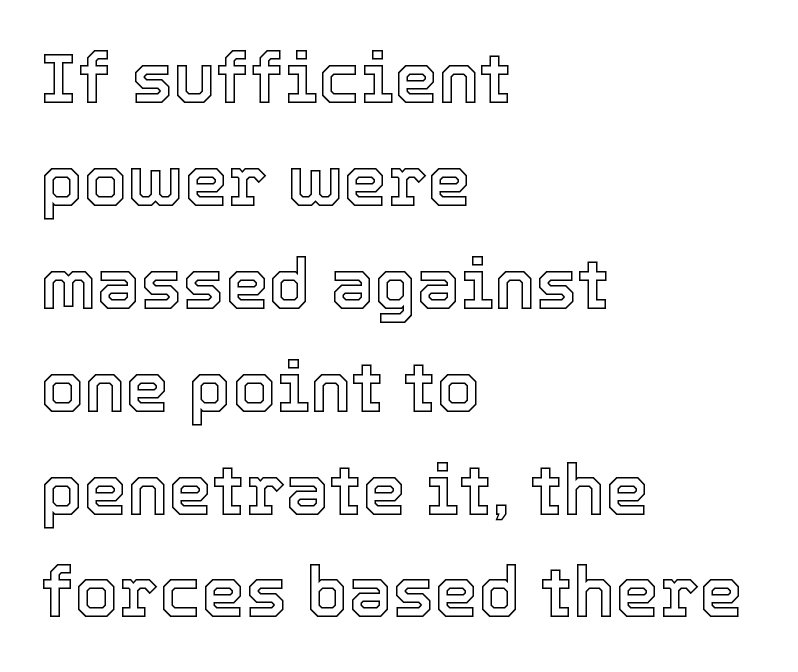
Q: Is the text italic (slanted)? A: No, it is upright.
Q: Is the text underlined? A: No.
Q: How is the paragraph aligned? A: Left-aligned.
Q: Is the spacing between letters normal or unusually wide? A: Normal.
Q: Is the spacing between lines tight, normal or loose? A: Normal.
Q: Width (condensed, normal, or wide)? A: Normal.
Q: x-height? A: Medium.
Q: Monospaced? A: No.
